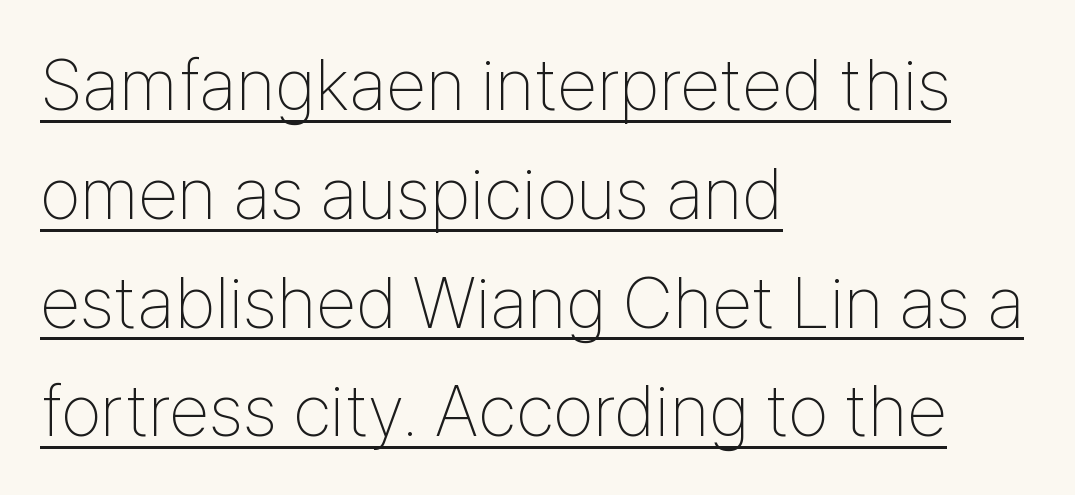
Q: Is the text bold? A: No.
Q: Is the text italic (slanted)? A: No, it is upright.
Q: Is the typeface a serif or a sans-serif typeface? A: Sans-serif.
Q: Is the text underlined? A: Yes.
Q: How is the paragraph aligned? A: Left-aligned.
Q: Is the spacing between letters normal or unusually wide? A: Normal.
Q: Is the spacing between lines tight, normal or loose? A: Normal.
Q: Width (condensed, normal, or wide)? A: Condensed.
Q: Stroke contrast? A: Low.
Q: x-height? A: Medium.
Q: Monospaced? A: No.
